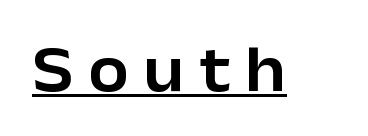
Q: Is the text italic (slanted)? A: No, it is upright.
Q: Is the typeface a serif or a sans-serif typeface? A: Sans-serif.
Q: Is the text underlined? A: Yes.
Q: Is the spacing between letters normal or unusually wide? A: Unusually wide.
Q: Width (condensed, normal, or wide)? A: Normal.
Q: Stroke contrast? A: Low.
Q: x-height? A: Medium.
Q: Monospaced? A: No.
